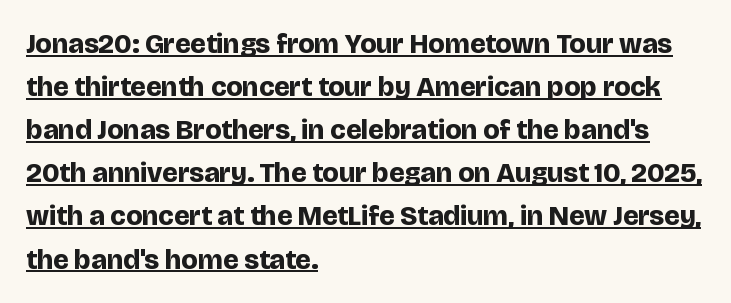
Q: Is the text bold? A: Yes.
Q: Is the text italic (slanted)? A: No, it is upright.
Q: Is the typeface a serif or a sans-serif typeface? A: Sans-serif.
Q: Is the text underlined? A: Yes.
Q: How is the paragraph aligned? A: Left-aligned.
Q: Is the spacing between letters normal or unusually wide? A: Normal.
Q: Is the spacing between lines tight, normal or loose? A: Normal.
Q: Width (condensed, normal, or wide)? A: Normal.
Q: Stroke contrast? A: Low.
Q: x-height? A: Large.
Q: Monospaced? A: No.
